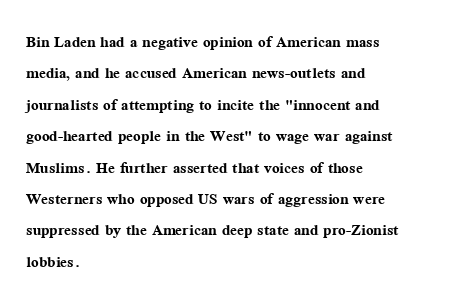
The image shows 20 px bold type, upright; set left-aligned, normal line spacing (1.57x), normal letter spacing, not underlined.
